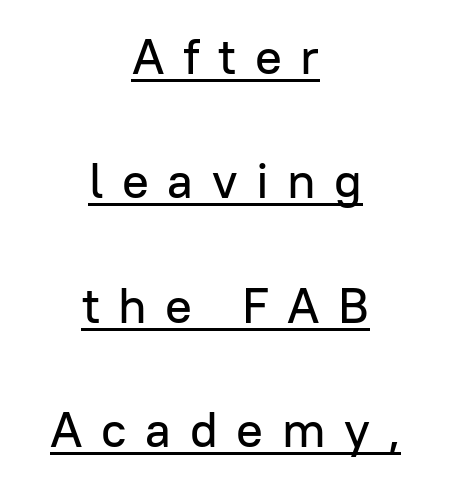
The text was rendered using a sans face with plain stroke endings. The lettering is marked with a stroke running underneath it. Teacher's note: observe the equal gaps on both sides — that is centered alignment. Loose tracking; the words dissolve into strings of separated letters. Designer's note — italics off, roman on.
